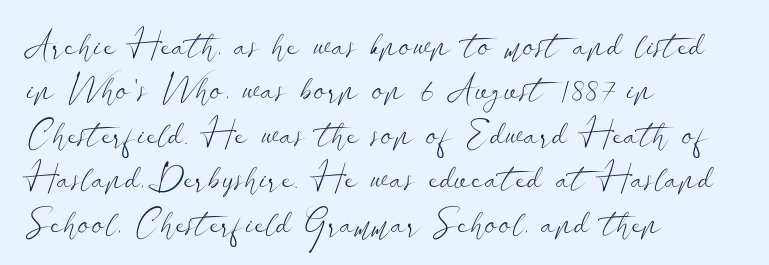
{"serif": "no", "bold": "no", "weight": "light", "width": "wide", "stroke_contrast": "low", "x_height": "small", "monospaced": "no", "underline": "no", "align": "left", "line_spacing": "normal", "line_spacing_ratio": 1.27, "letter_spacing": "normal", "letter_spacing_em": 0.0, "glyph_px": 35}
